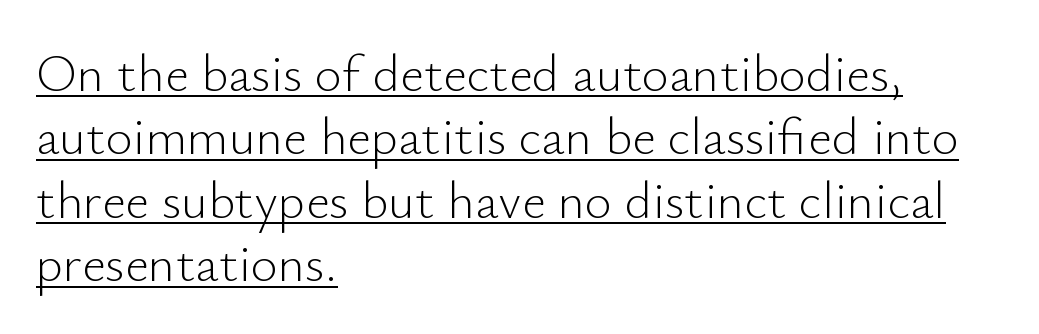
Q: Is the text bold? A: No.
Q: Is the text italic (slanted)? A: No, it is upright.
Q: Is the typeface a serif or a sans-serif typeface? A: Sans-serif.
Q: Is the text underlined? A: Yes.
Q: How is the paragraph aligned? A: Left-aligned.
Q: Is the spacing between letters normal or unusually wide? A: Normal.
Q: Width (condensed, normal, or wide)? A: Normal.
Q: Stroke contrast? A: Low.
Q: x-height? A: Small.
Q: Monospaced? A: No.
